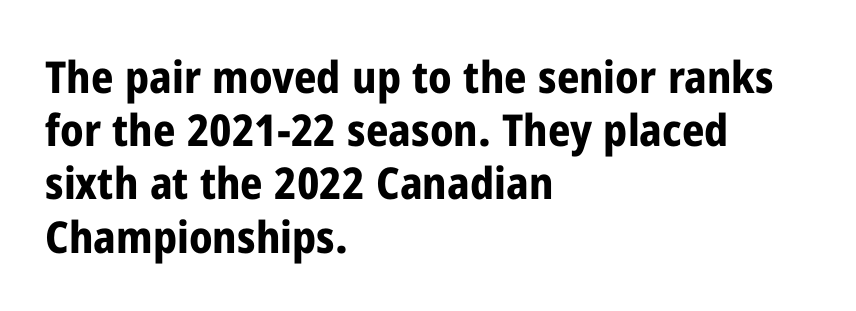
{"serif": "no", "italic": "no", "bold": "yes", "weight": "bold", "width": "condensed", "stroke_contrast": "low", "x_height": "medium", "monospaced": "no", "underline": "no", "align": "left", "line_spacing_ratio": 1.21, "letter_spacing": "normal", "letter_spacing_em": 0.0, "glyph_px": 44}
